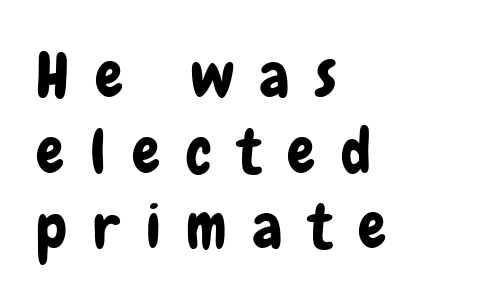
Tall strokes in this sample are plumb rather than angled. Nothing sits at the stroke ends, so this counts as sans-serif. A typesetter would call this proportional, since set widths differ per character. The type is letterspaced generously, with wide tracking.
